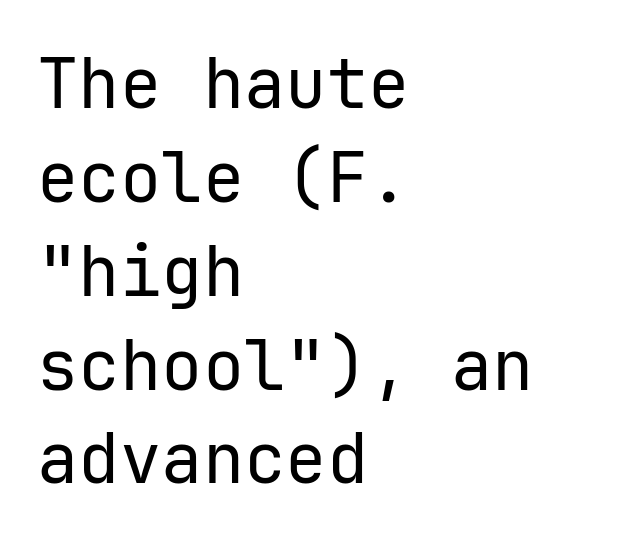
Is this a heavy cut? Hardly; it is regular or lighter. The strip under each line holds only bare page. The lines in this sample share a left origin and differ only in where they stop. The letters sit at their default tracking, neither squeezed nor spread. A typesetter would call this leading conventional body-copy spacing.
